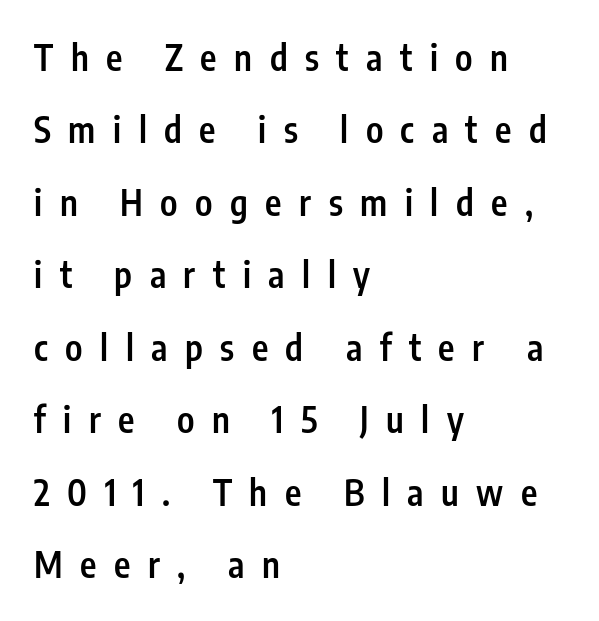
{"serif": "no", "italic": "no", "bold": "semi", "weight": "semibold", "width": "condensed", "stroke_contrast": "low", "x_height": "medium", "monospaced": "no", "underline": "no", "align": "left", "line_spacing": "loose", "line_spacing_ratio": 2.07, "letter_spacing": "wide", "letter_spacing_em": 0.5, "glyph_px": 35}
